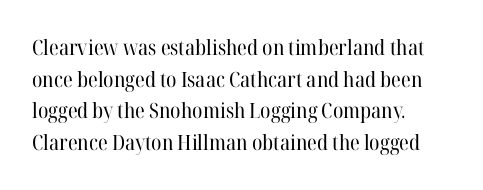
The image shows 21 px text type, upright; set left-aligned, normal line spacing (1.51x), normal letter spacing, not underlined.
